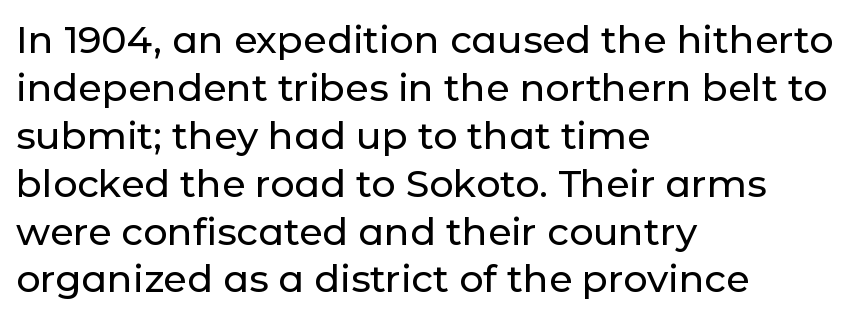
{"serif": "no", "italic": "no", "width": "normal", "stroke_contrast": "low", "x_height": "medium", "monospaced": "no", "underline": "no", "align": "left", "line_spacing": "normal", "line_spacing_ratio": 1.26, "letter_spacing": "normal", "letter_spacing_em": 0.0, "glyph_px": 38}
